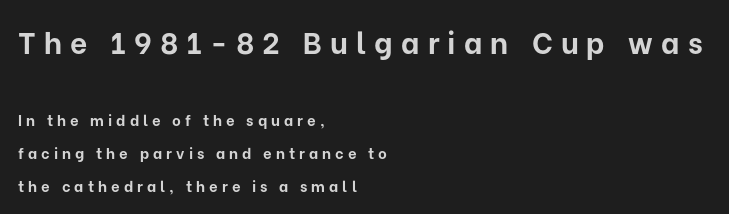
Serif or sans? Sans — the stroke terminals are bare. These two chunks differ in scale, with the top chunk taking the larger measure. Glance below the letters and you will spot only blank space. The passage shown is emphatically bold.
